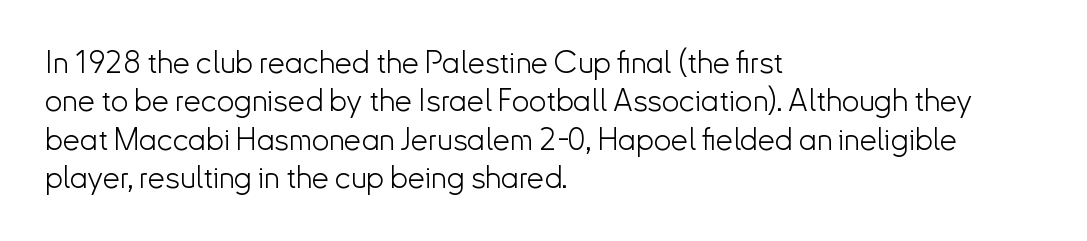
Q: Is the text bold? A: No.
Q: Is the text italic (slanted)? A: No, it is upright.
Q: Is the typeface a serif or a sans-serif typeface? A: Sans-serif.
Q: Is the text underlined? A: No.
Q: How is the paragraph aligned? A: Left-aligned.
Q: Is the spacing between letters normal or unusually wide? A: Normal.
Q: Width (condensed, normal, or wide)? A: Normal.
Q: Stroke contrast? A: Low.
Q: x-height? A: Small.
Q: Monospaced? A: No.
